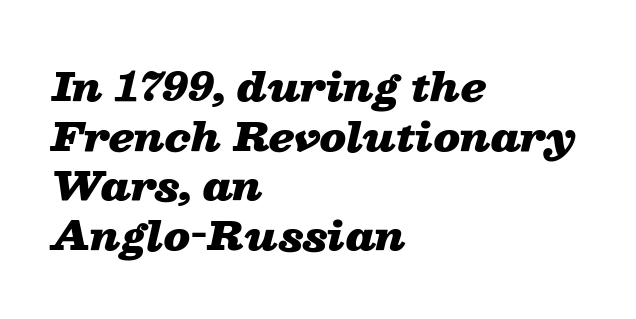
{"italic": "yes", "lean": "right", "slant_degrees": 13, "bold": "yes", "weight": "heavy", "width": "wide", "stroke_contrast": "low", "x_height": "medium", "monospaced": "no", "underline": "no", "align": "left", "line_spacing": "normal", "line_spacing_ratio": 1.27, "letter_spacing": "normal", "letter_spacing_em": 0.0, "glyph_px": 39}
